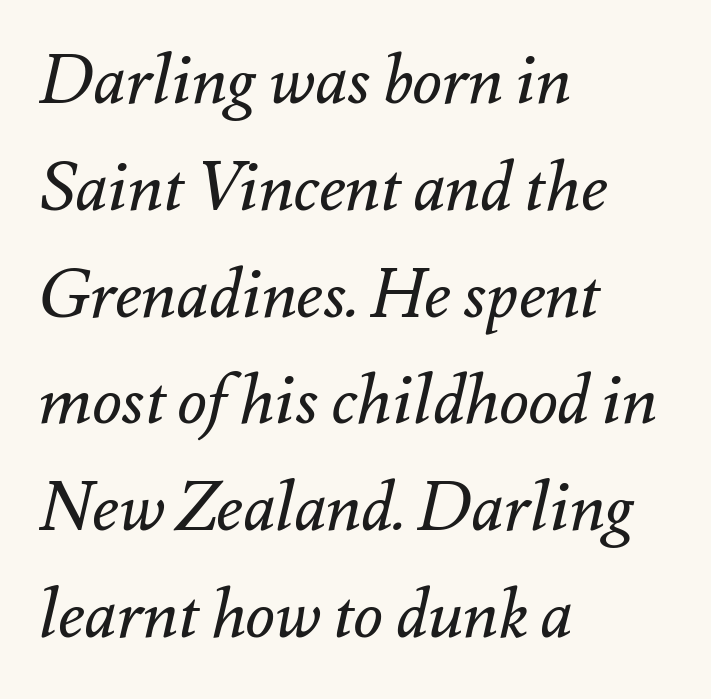
{"italic": "yes", "lean": "right", "slant_degrees": 12, "bold": "no", "weight": "regular", "width": "normal", "stroke_contrast": "medium", "x_height": "small", "monospaced": "no", "underline": "no", "align": "left", "line_spacing": "normal", "line_spacing_ratio": 1.57, "letter_spacing": "normal", "letter_spacing_em": 0.0, "glyph_px": 68}
